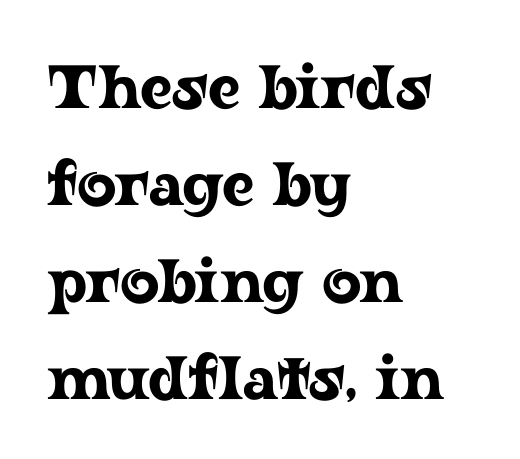
The image shows 61 px wide serif type, upright; set left-aligned, normal line spacing (1.59x), normal letter spacing, not underlined; low stroke contrast and a medium x-height.
